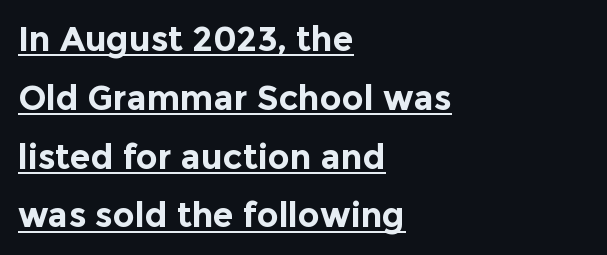
{"serif": "no", "italic": "no", "bold": "yes", "weight": "bold", "width": "normal", "x_height": "medium", "monospaced": "no", "underline": "yes", "align": "left", "line_spacing_ratio": 1.73, "letter_spacing": "normal", "letter_spacing_em": 0.0, "glyph_px": 34}
